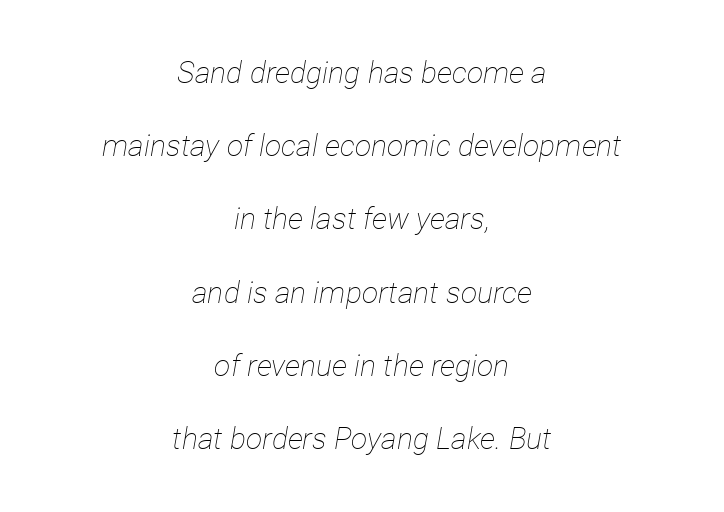
Q: Is the text bold? A: No.
Q: Is the text italic (slanted)? A: Yes, it leans right by about 12 degrees.
Q: Is the text underlined? A: No.
Q: How is the paragraph aligned? A: Centered.
Q: Is the spacing between letters normal or unusually wide? A: Normal.
Q: Is the spacing between lines tight, normal or loose? A: Loose.
Q: Width (condensed, normal, or wide)? A: Condensed.
Q: Stroke contrast? A: Low.
Q: x-height? A: Medium.
Q: Monospaced? A: No.
